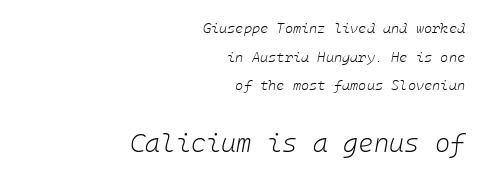
The image shows 26 px text type, italic (leaning right); set right-aligned, loose line spacing (2.05x), normal letter spacing, not underlined; the second (bottom) block is 1.86x larger.
